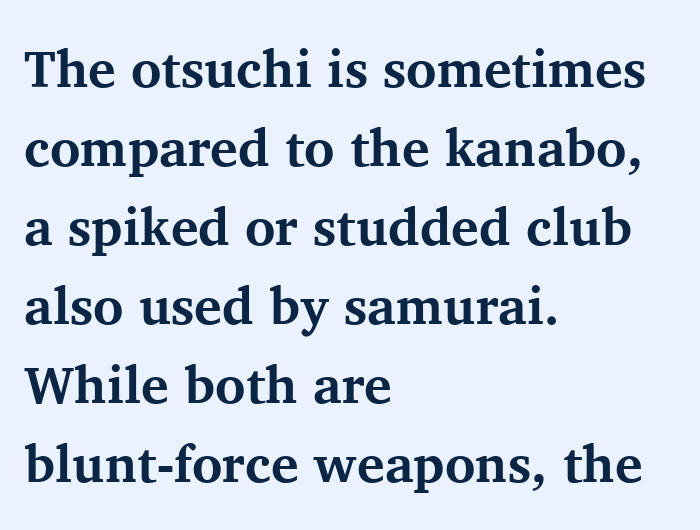
I'd describe the lettering as bold — thick and assertive. Font category for this specimen: serif. Varying glyph widths throughout — classic text-font behaviour. Honestly, there is no underline to notice here at all.
